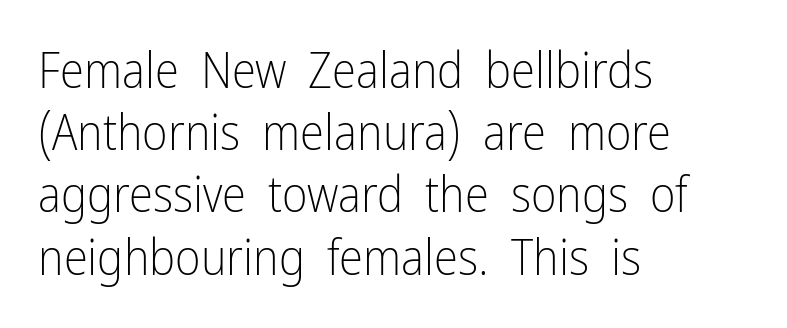
These lines keep a tight, regular rhythm from letter to letter. The typeface chosen for these lines omits serifs. Notice how the passage keeps a crisp vertical edge on the left only. Compared with a typical body face, this is equally light or lighter still.
